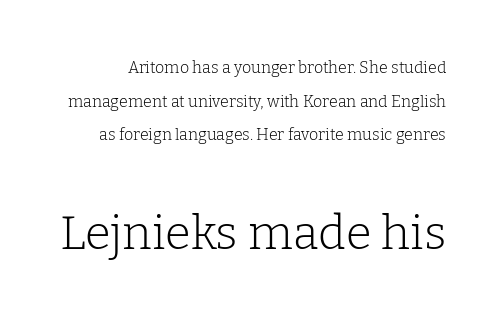
Q: Is the text bold? A: No.
Q: Is the text italic (slanted)? A: No, it is upright.
Q: Is the typeface a serif or a sans-serif typeface? A: Serif.
Q: Is the text underlined? A: No.
Q: Is the spacing between letters normal or unusually wide? A: Normal.
Q: Is the spacing between lines tight, normal or loose? A: Loose.
Q: Which block of text is set in a larger size, the first (top) or the second (bottom)? A: The second (bottom) one.
Q: Width (condensed, normal, or wide)? A: Normal.
Q: Stroke contrast? A: Low.
Q: x-height? A: Medium.
Q: Monospaced? A: No.
